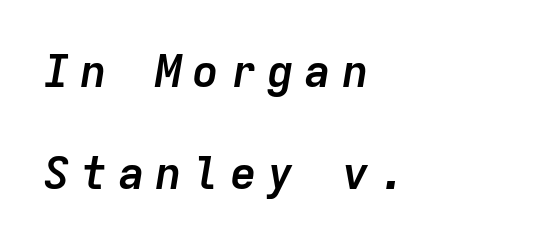
The text block is weighted toward the left margin, trailing off unevenly rightward. There's an unmistakable incline to the writing here. Someone cranked the tracking dial way up on this one. The baseline area is clear.
